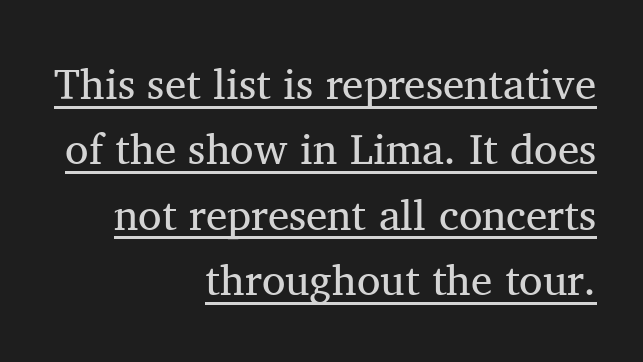
The image shows 43 px regular-weight serif type, upright; set right-aligned, normal line spacing (1.52x), normal letter spacing, underlined; medium stroke contrast and a medium x-height.
